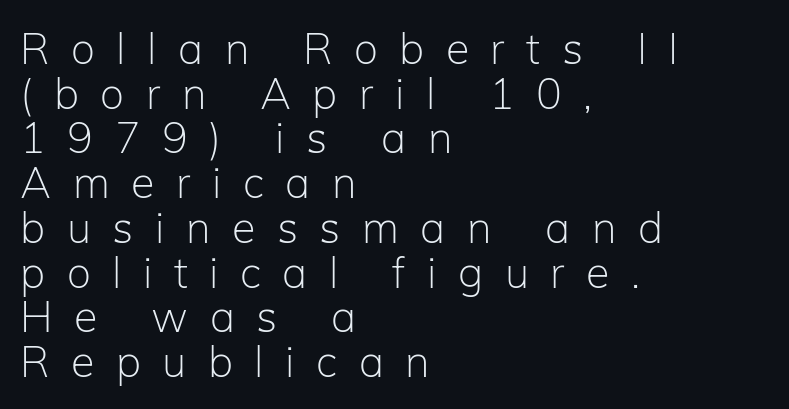
Teacher's note: observe the even left margin — that is flush-left alignment. Nope, not italic — everything's standing straight. Successive baselines arrive quickly, one right under another. Stems here are at most as thick as an everyday book face. Spacing verdict: proportional, widths tailored to each character. Descender tails drop into unmarked territory.
